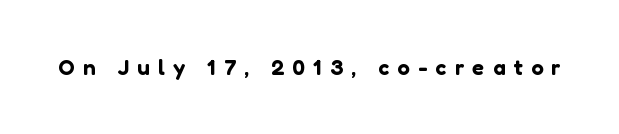
The specimen reads as upright at a glance. Characters follow at a spacing far wider than the type designer built in. The foot of each line stays bare and open.
